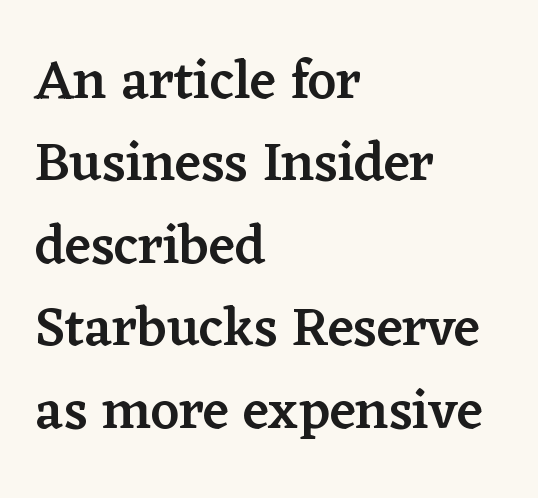
The image shows 55 px semibold serif type, upright; set left-aligned, normal line spacing (1.5x), normal letter spacing, not underlined; low stroke contrast and a medium x-height.
